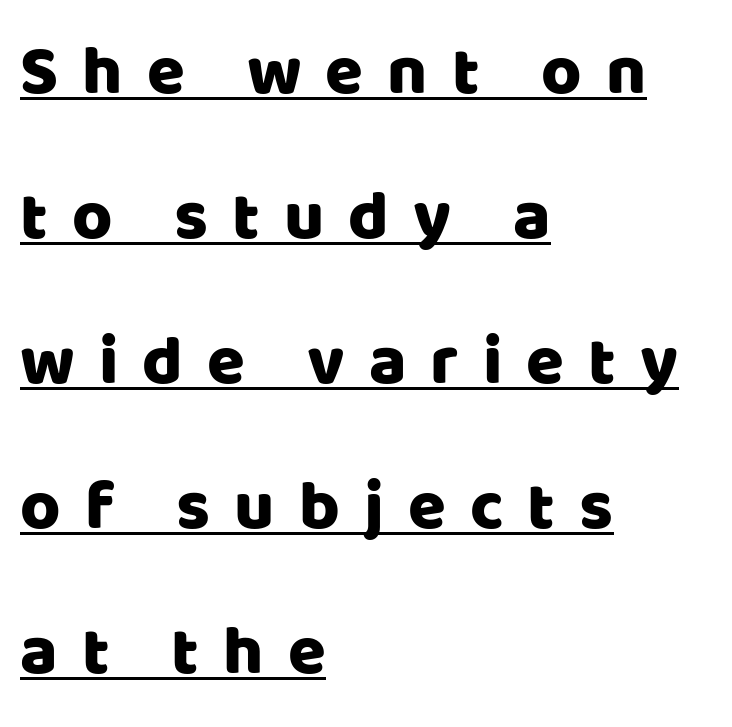
{"serif": "no", "italic": "no", "width": "normal", "stroke_contrast": "low", "x_height": "large", "monospaced": "no", "underline": "yes", "align": "left", "line_spacing": "loose", "line_spacing_ratio": 2.1, "letter_spacing": "wide", "letter_spacing_em": 0.35, "glyph_px": 69}
